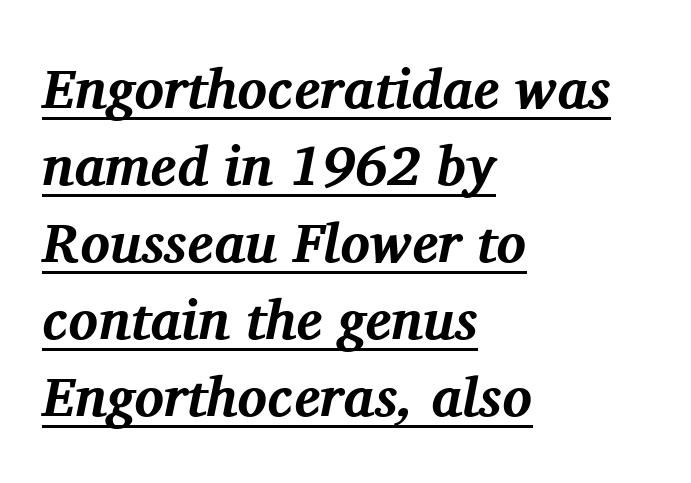
Weight check: bold — yes, fully. Line spacing here is normal. Visually the block forms a straight wall on the left and a jagged coastline on the right. You can tell it's italic because the verticals aren't actually vertical.
